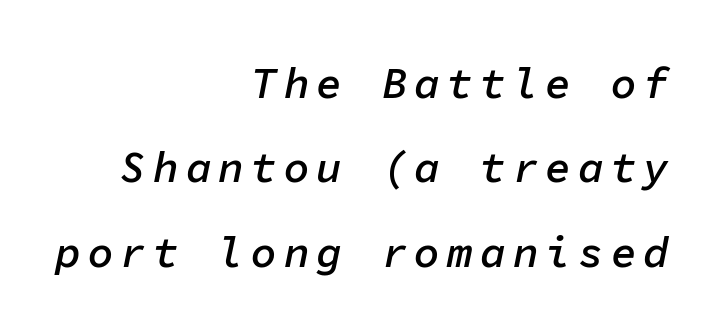
The image shows 43 px semibold type, italic (leaning right), monospaced; set right-aligned, loose line spacing (1.96x), not underlined; low stroke contrast and a medium x-height.
